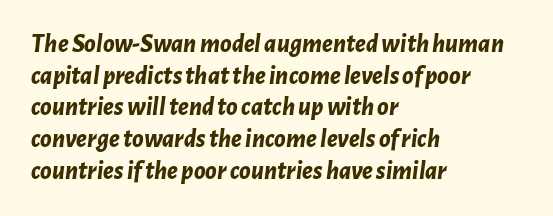
The image shows 26 px bold type, italic (leaning right); set left-aligned, line spacing 1.22x, normal letter spacing, not underlined.
